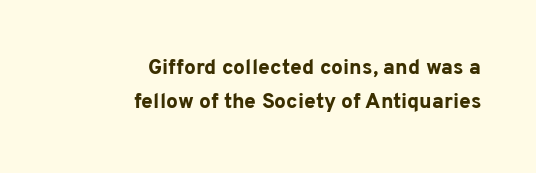
Vertically, the passage feels balanced, rows spaced as you'd expect. When letters stand straight like this, we call the style roman or upright. These lines keep a tight, regular rhythm from letter to letter. The text block is weighted toward the right margin, trailing off unevenly leftward. The glyphs are unaccompanied by any horizontal stroke below them. Plenty of ink on the page — the face is bold.
